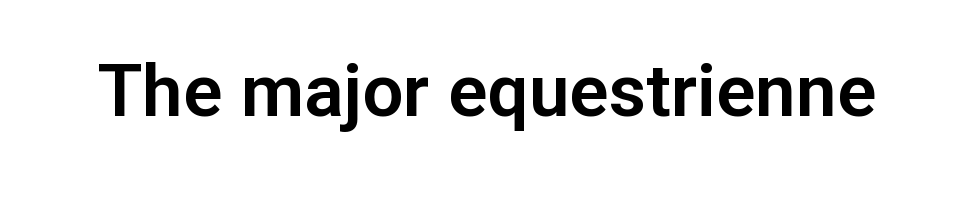
Q: Is the text italic (slanted)? A: No, it is upright.
Q: Is the typeface a serif or a sans-serif typeface? A: Sans-serif.
Q: Is the text underlined? A: No.
Q: Is the spacing between letters normal or unusually wide? A: Normal.
Q: Width (condensed, normal, or wide)? A: Normal.
Q: Stroke contrast? A: Low.
Q: x-height? A: Medium.
Q: Monospaced? A: No.
